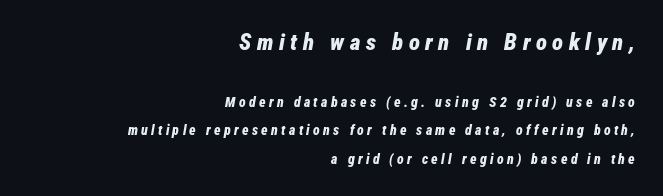
The leading is generous, giving the passage an open texture. A clean baseline with only descenders dipping below it. A student would call this right alignment; a typographer would say flush right, rag left. The sample has been set heavy, in full bold. Spacing between characters has been opened up far beyond the box default.
